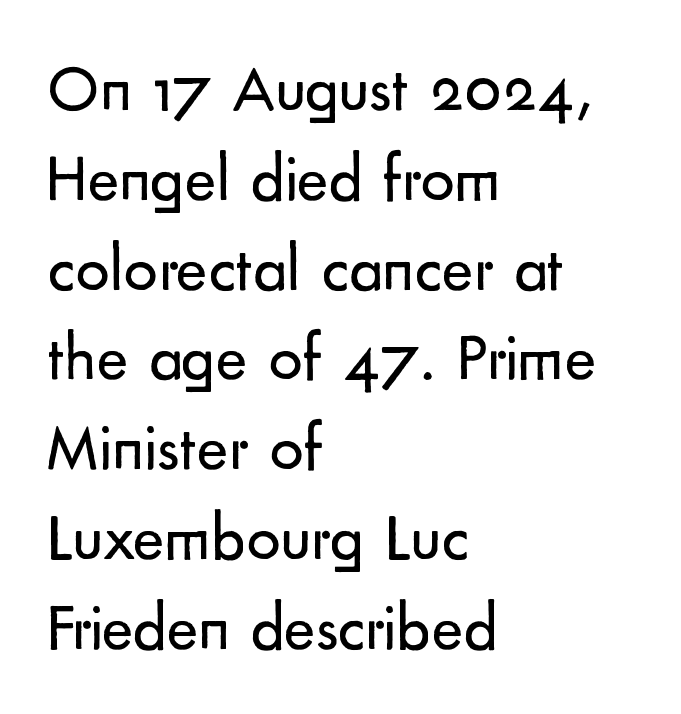
{"serif": "no", "italic": "no", "bold": "no", "weight": "regular", "width": "normal", "stroke_contrast": "low", "x_height": "small", "monospaced": "no", "underline": "no", "align": "left", "line_spacing": "normal", "line_spacing_ratio": 1.34, "letter_spacing": "normal", "letter_spacing_em": 0.0, "glyph_px": 67}
